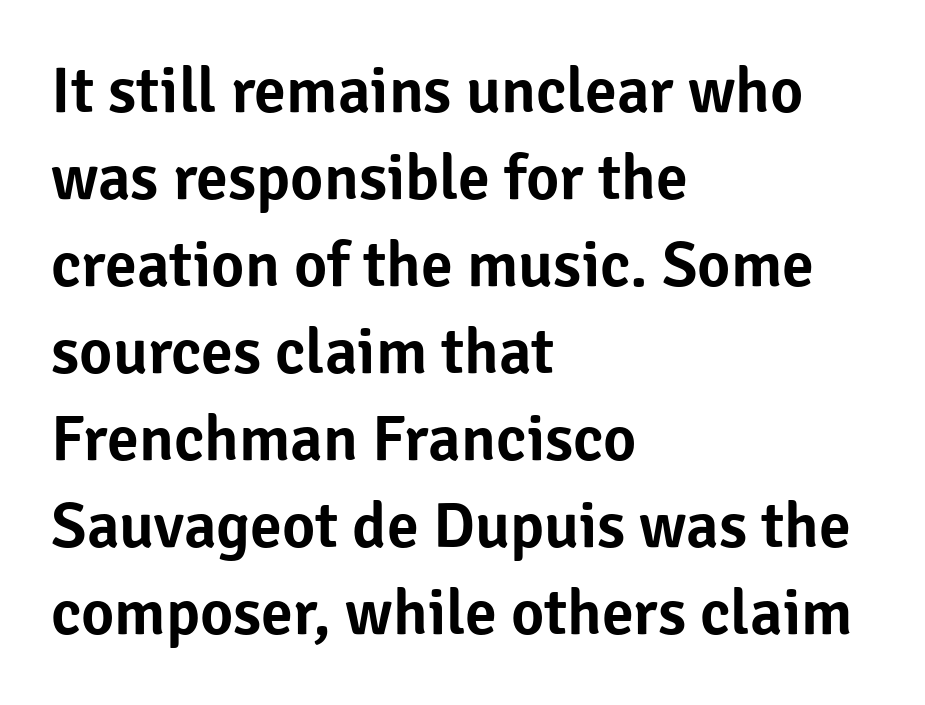
This rendering features lettering with no underline. Leading: standard. Classification — sans serif. The specimen reads as upright at a glance.
